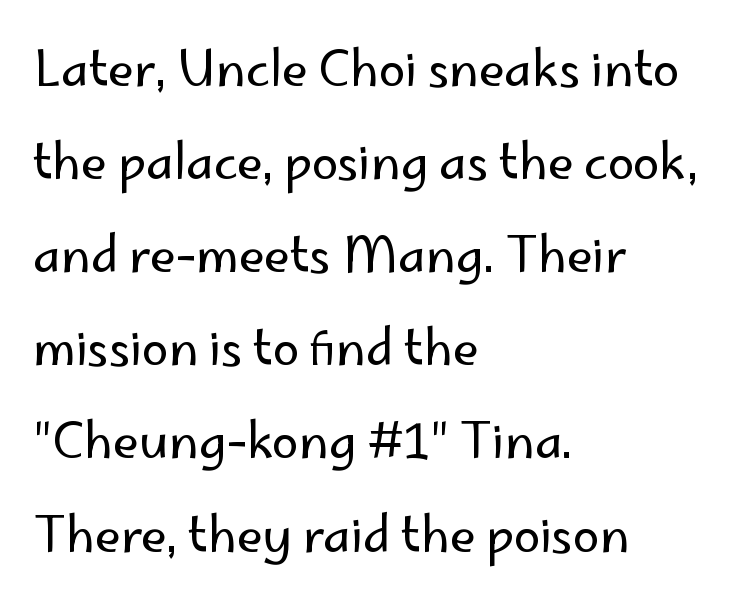
{"serif": "no", "italic": "no", "bold": "no", "weight": "regular", "width": "normal", "stroke_contrast": "low", "x_height": "small", "monospaced": "no", "underline": "no", "align": "left", "line_spacing": "loose", "line_spacing_ratio": 1.94, "letter_spacing": "normal", "letter_spacing_em": 0.0, "glyph_px": 48}
